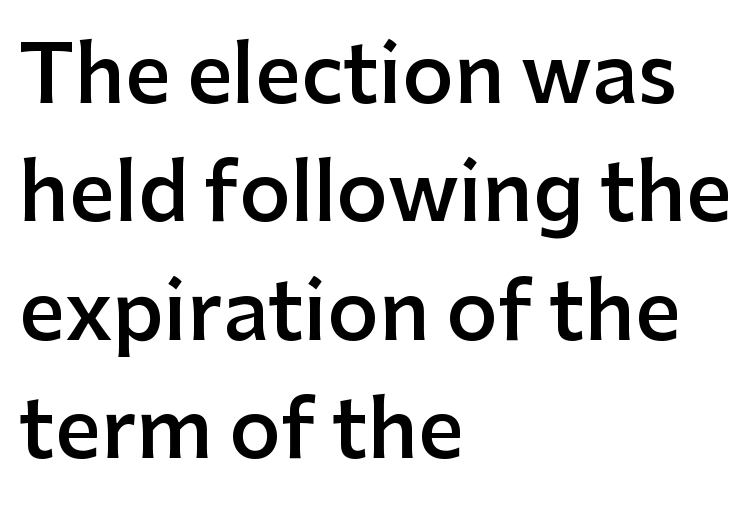
The image shows 80 px semibold sans-serif type, upright; set left-aligned, normal line spacing (1.48x), normal letter spacing, not underlined; low stroke contrast and a medium x-height.
